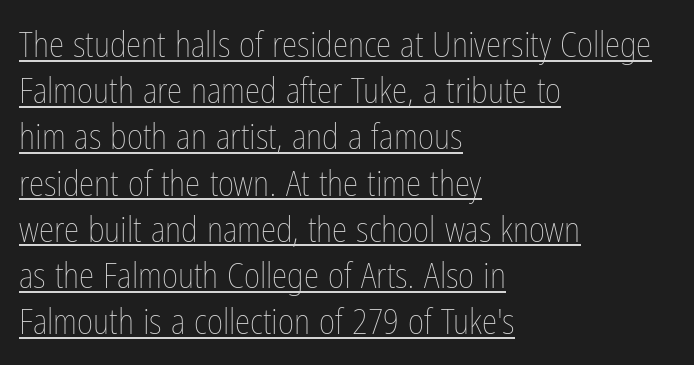
{"italic": "no", "bold": "no", "weight": "thin", "width": "condensed", "stroke_contrast": "low", "x_height": "medium", "monospaced": "no", "underline": "yes", "align": "left", "line_spacing": "normal", "line_spacing_ratio": 1.32, "letter_spacing": "normal", "letter_spacing_em": 0.0, "glyph_px": 35}
